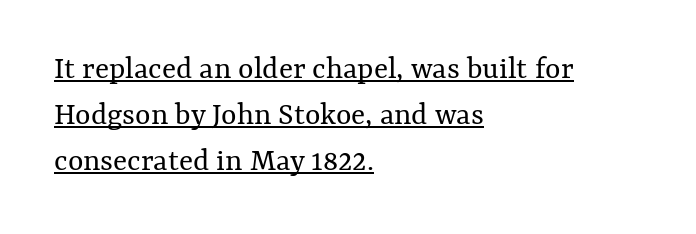
{"italic": "no", "bold": "no", "weight": "regular", "width": "normal", "stroke_contrast": "medium", "x_height": "medium", "monospaced": "no", "underline": "yes", "align": "left", "line_spacing": "normal", "line_spacing_ratio": 1.4, "letter_spacing": "normal", "letter_spacing_em": 0.0, "glyph_px": 33}
